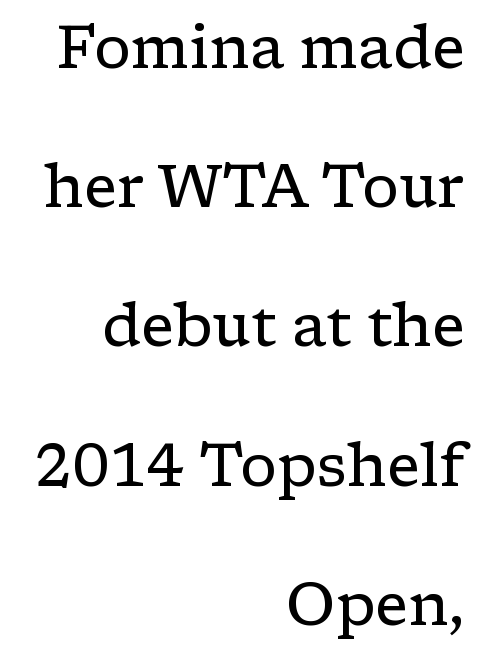
This sample uses plain, unmodified letter spacing. Each stroke keeps to a modest, everyday thickness or less. Anything drawn beneath the words? Only blank space. This sample uses a serif face.
